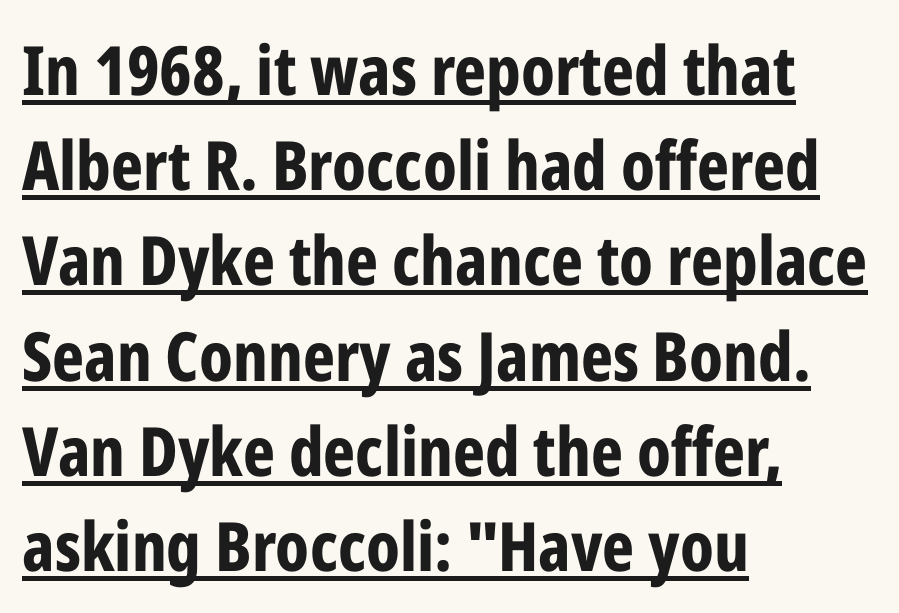
The image shows 68 px bold, condensed sans-serif type, upright; set left-aligned, normal line spacing (1.4x), normal letter spacing, underlined; low stroke contrast and a medium x-height.
